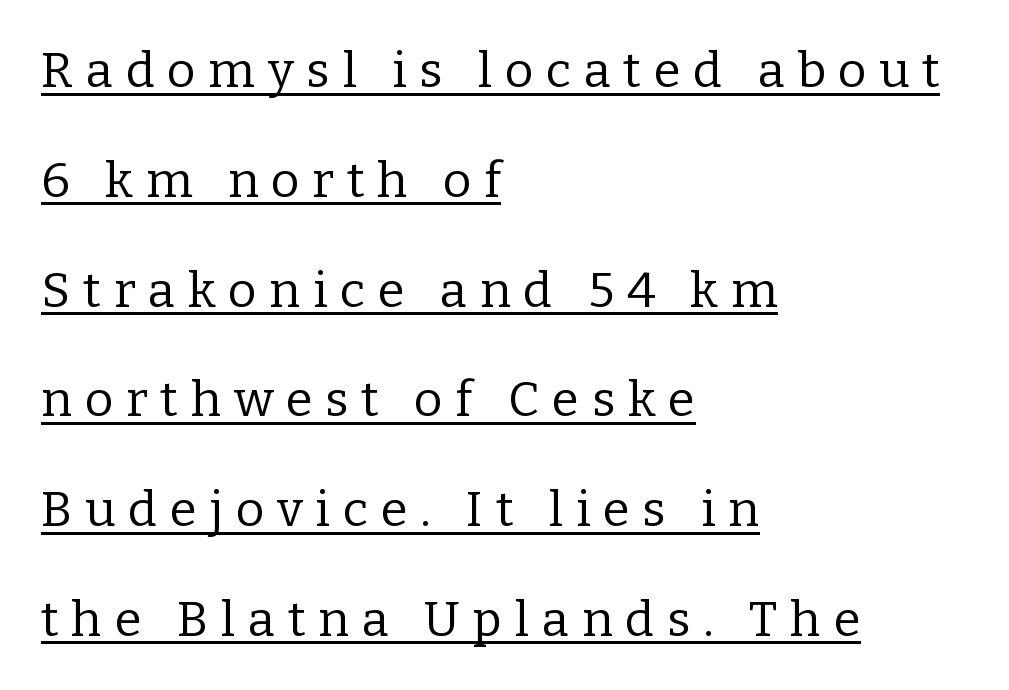
{"serif": "yes", "italic": "no", "bold": "no", "weight": "regular", "width": "normal", "stroke_contrast": "low", "x_height": "medium", "monospaced": "no", "underline": "yes", "align": "left", "line_spacing": "loose", "line_spacing_ratio": 2.24, "letter_spacing": "wide", "letter_spacing_em": 0.26, "glyph_px": 49}
